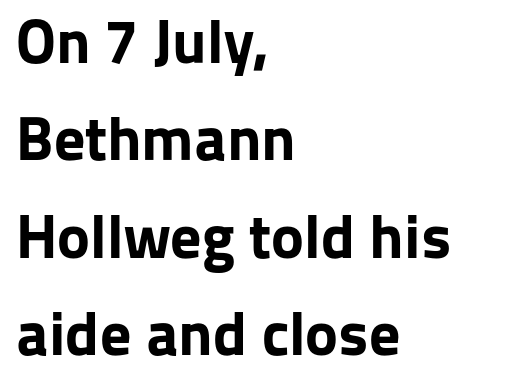
{"serif": "no", "italic": "no", "bold": "yes", "weight": "bold", "width": "normal", "stroke_contrast": "low", "x_height": "medium", "monospaced": "no", "underline": "no", "align": "left", "line_spacing": "normal", "line_spacing_ratio": 1.57, "letter_spacing": "normal", "letter_spacing_em": 0.0, "glyph_px": 62}
